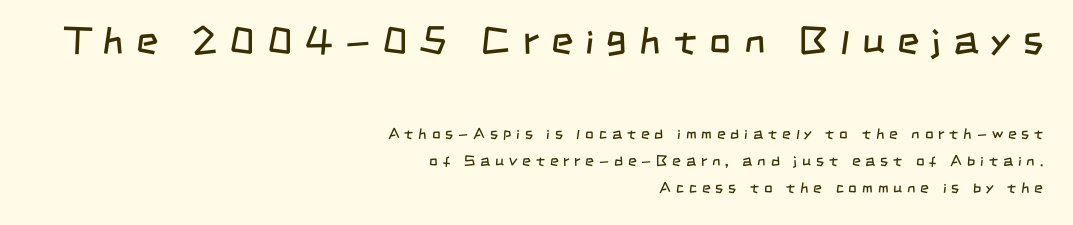
The image shows 38 px regular-weight, condensed sans-serif type; set right-aligned, line spacing 1.81x, unusually wide letter spacing (+0.33 em), not underlined; the first (top) block is 2.53x larger; low stroke contrast and a large x-height.
